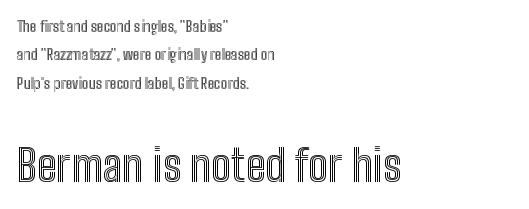
The image shows 44 px condensed type, upright; set left-aligned, loose line spacing (1.9x), normal letter spacing, not underlined; the second (bottom) block is 2.93x larger; a medium x-height.
